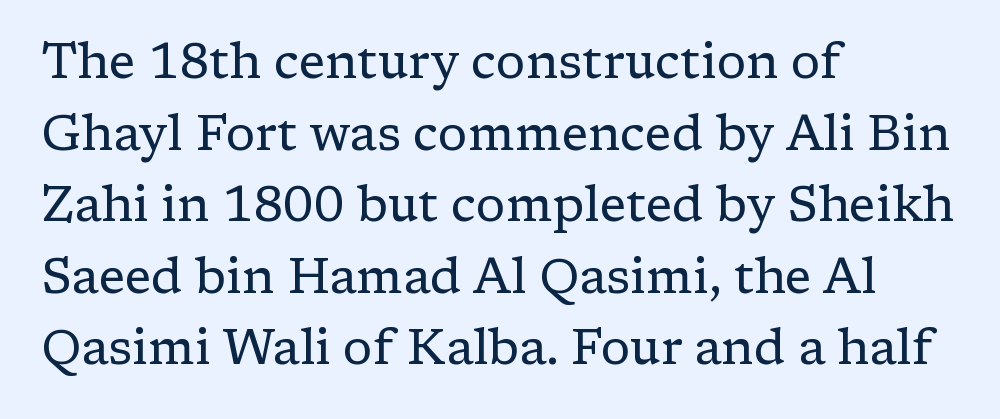
Q: Is the text bold? A: No.
Q: Is the text italic (slanted)? A: No, it is upright.
Q: Is the typeface a serif or a sans-serif typeface? A: Serif.
Q: Is the text underlined? A: No.
Q: How is the paragraph aligned? A: Left-aligned.
Q: Is the spacing between letters normal or unusually wide? A: Normal.
Q: Is the spacing between lines tight, normal or loose? A: Normal.
Q: Width (condensed, normal, or wide)? A: Normal.
Q: Stroke contrast? A: Low.
Q: x-height? A: Medium.
Q: Monospaced? A: No.
